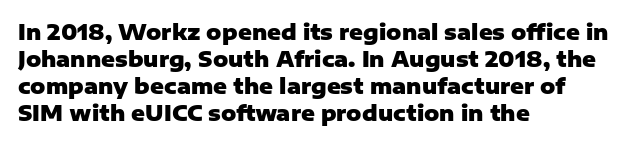
The image shows 21 px bold type, upright; set left-aligned, normal line spacing (1.28x), normal letter spacing, not underlined.
